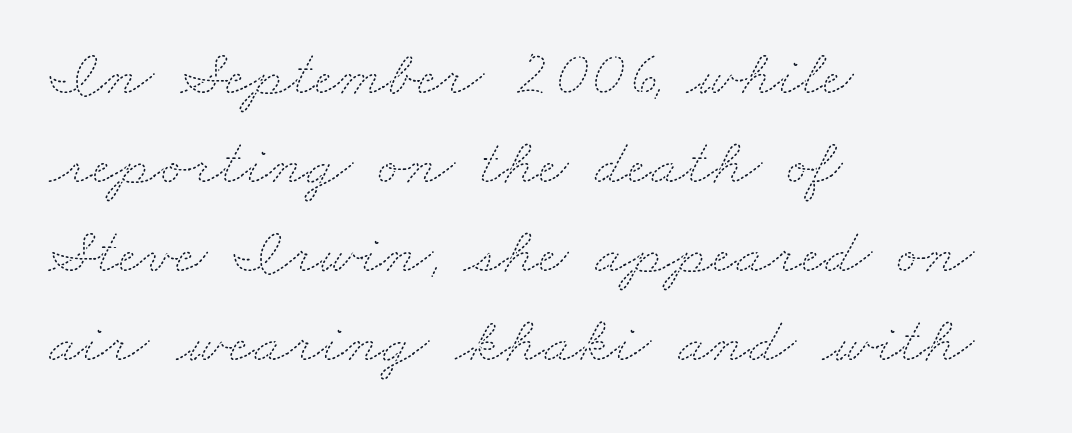
{"bold": "no", "weight": "thin", "width": "wide", "stroke_contrast": "medium", "x_height": "small", "monospaced": "no", "underline": "no", "align": "left", "line_spacing": "normal", "line_spacing_ratio": 1.35, "letter_spacing": "normal", "letter_spacing_em": 0.0, "glyph_px": 66}
